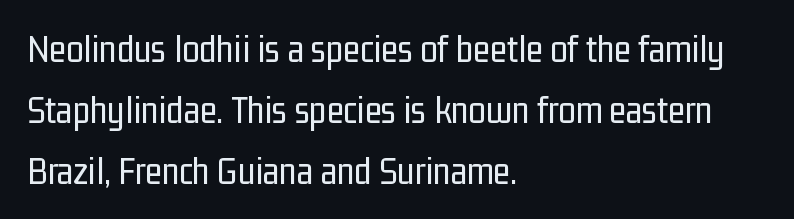
{"serif": "no", "italic": "no", "bold": "no", "weight": "regular", "width": "condensed", "stroke_contrast": "low", "x_height": "medium", "monospaced": "no", "underline": "no", "align": "left", "line_spacing": "normal", "line_spacing_ratio": 1.56, "letter_spacing": "normal", "letter_spacing_em": 0.0, "glyph_px": 39}
